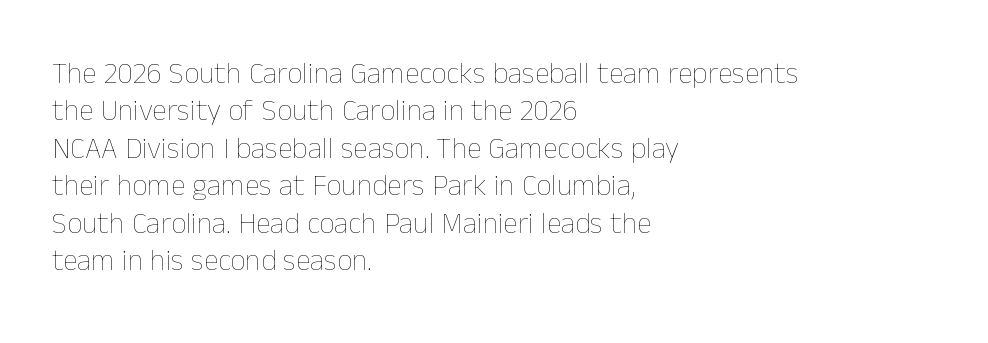
{"italic": "no", "bold": "no", "weight": "thin", "width": "normal", "stroke_contrast": "low", "x_height": "medium", "monospaced": "no", "underline": "no", "align": "left", "line_spacing": "normal", "line_spacing_ratio": 1.25, "letter_spacing": "normal", "letter_spacing_em": 0.0, "glyph_px": 30}
